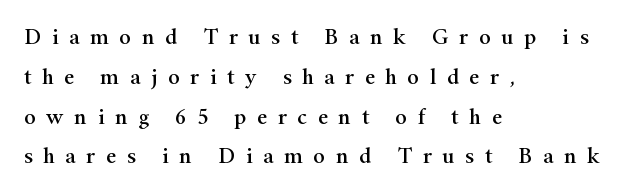
The glyphs are unaccompanied by any horizontal stroke below them. The rendering inserts visible extra space after every character. Ordinary non-slanted type is in use. This rendering uses left alignment, leaving the right contour irregular.
